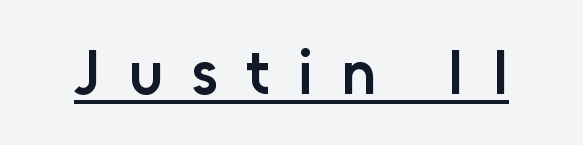
Q: Is the text bold? A: Semi-bold.
Q: Is the text italic (slanted)? A: No, it is upright.
Q: Is the typeface a serif or a sans-serif typeface? A: Sans-serif.
Q: Is the text underlined? A: Yes.
Q: Is the spacing between letters normal or unusually wide? A: Unusually wide.
Q: Width (condensed, normal, or wide)? A: Normal.
Q: Stroke contrast? A: Low.
Q: x-height? A: Medium.
Q: Monospaced? A: No.
